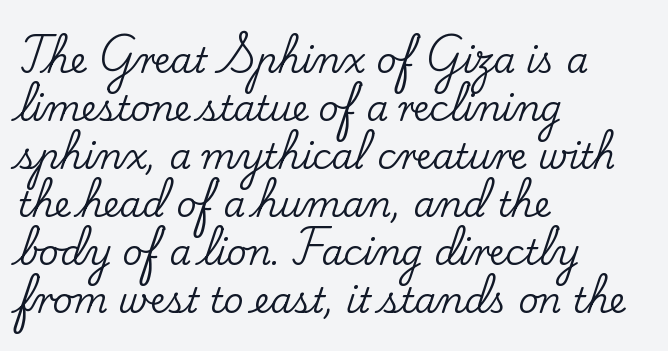
Q: Is the text italic (slanted)? A: Yes.
Q: Is the typeface a serif or a sans-serif typeface? A: Serif.
Q: Is the text underlined? A: No.
Q: How is the paragraph aligned? A: Left-aligned.
Q: Is the spacing between letters normal or unusually wide? A: Normal.
Q: Is the spacing between lines tight, normal or loose? A: Normal.
Q: Width (condensed, normal, or wide)? A: Normal.
Q: Stroke contrast? A: Low.
Q: x-height? A: Small.
Q: Monospaced? A: No.
